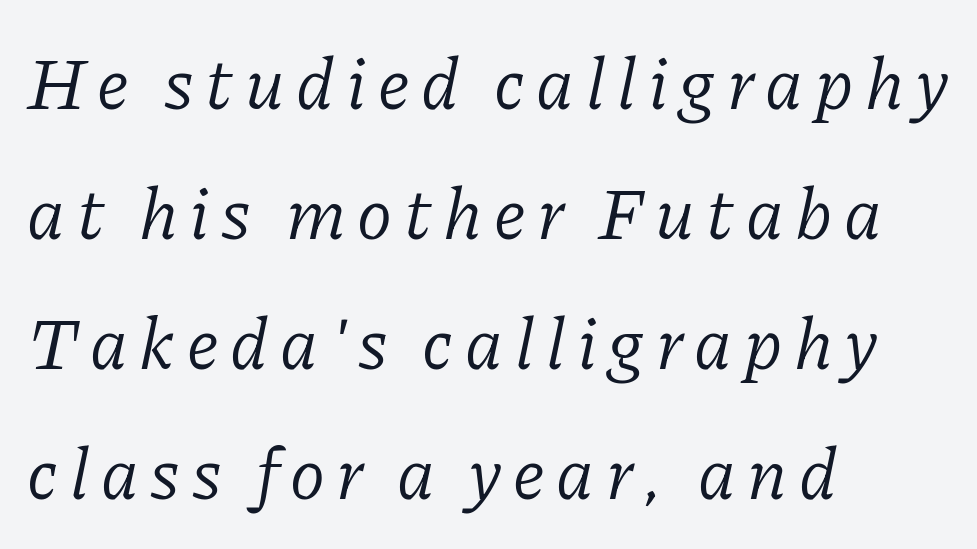
Q: Is the text bold? A: No.
Q: Is the text italic (slanted)? A: Yes, it leans right by about 11 degrees.
Q: Is the typeface a serif or a sans-serif typeface? A: Serif.
Q: Is the text underlined? A: No.
Q: How is the paragraph aligned? A: Left-aligned.
Q: Width (condensed, normal, or wide)? A: Normal.
Q: Stroke contrast? A: Low.
Q: x-height? A: Medium.
Q: Monospaced? A: No.
